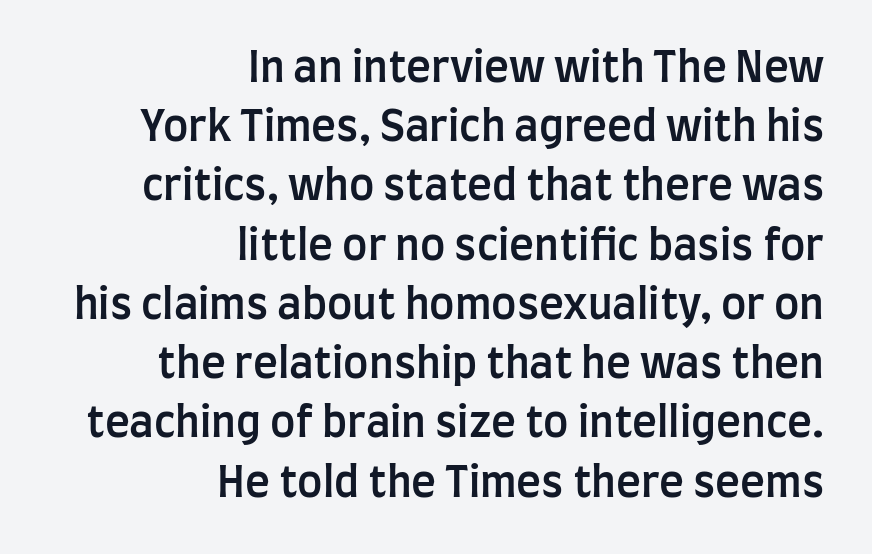
The face used here is proportionally spaced, like ordinary book or web type. These lines are composed in type without serifs. There is no visible air inserted between adjacent glyphs. Emphasis by weight is partial: semibold. Each line ends at the same right margin while the left side varies.
